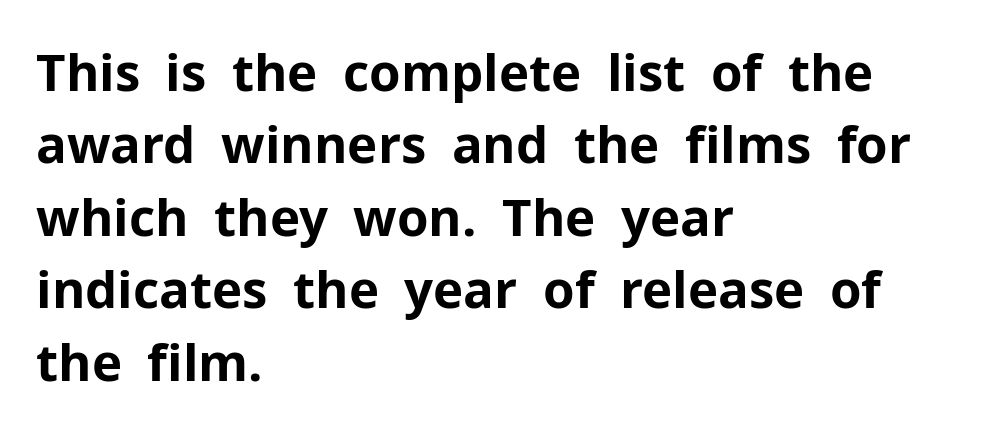
{"serif": "no", "italic": "no", "bold": "yes", "weight": "bold", "width": "normal", "stroke_contrast": "low", "x_height": "medium", "monospaced": "no", "underline": "no", "align": "left", "line_spacing": "normal", "line_spacing_ratio": 1.42, "letter_spacing": "normal", "letter_spacing_em": 0.0, "glyph_px": 51}
